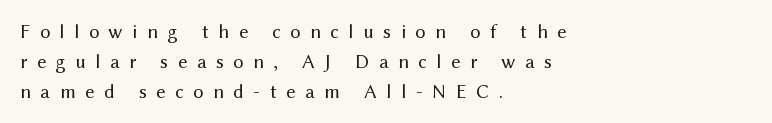
The image shows 20 px text type, upright; set left-aligned, normal line spacing (1.5x), unusually wide letter spacing (+0.48 em), not underlined.
